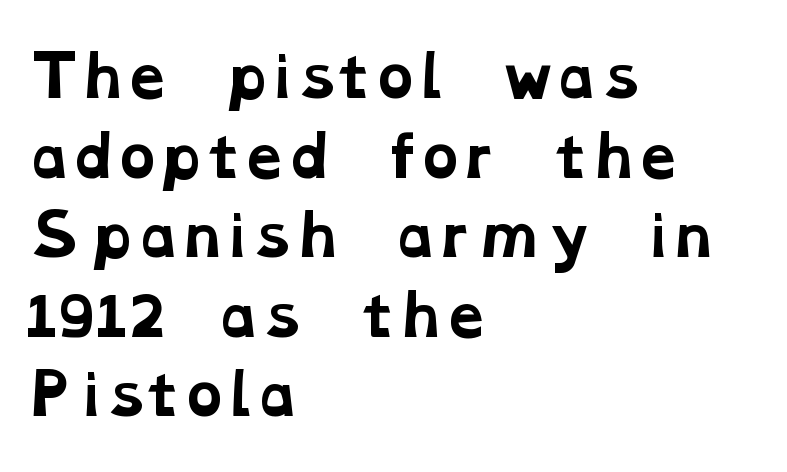
The image shows 56 px bold, wide serif type; set left-aligned, normal line spacing (1.42x), normal letter spacing, not underlined; low stroke contrast and a medium x-height.
